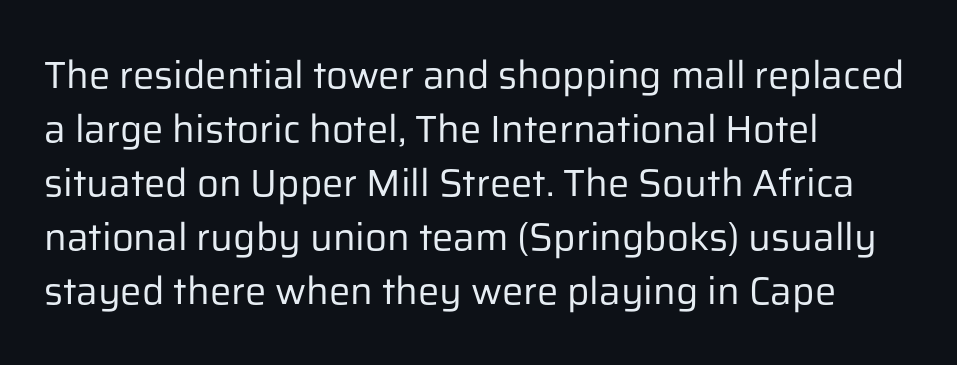
Q: Is the text bold? A: No.
Q: Is the text italic (slanted)? A: No, it is upright.
Q: Is the typeface a serif or a sans-serif typeface? A: Sans-serif.
Q: Is the text underlined? A: No.
Q: How is the paragraph aligned? A: Left-aligned.
Q: Is the spacing between letters normal or unusually wide? A: Normal.
Q: Is the spacing between lines tight, normal or loose? A: Normal.
Q: Width (condensed, normal, or wide)? A: Normal.
Q: Stroke contrast? A: Low.
Q: x-height? A: Medium.
Q: Monospaced? A: No.
